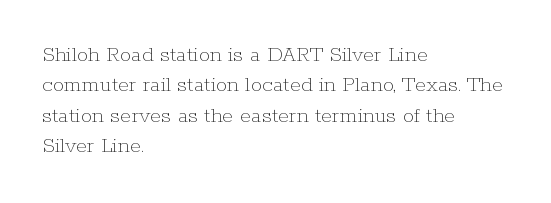
Q: Is the text bold? A: No.
Q: Is the text italic (slanted)? A: No, it is upright.
Q: Is the text underlined? A: No.
Q: How is the paragraph aligned? A: Left-aligned.
Q: Is the spacing between letters normal or unusually wide? A: Normal.
Q: Is the spacing between lines tight, normal or loose? A: Normal.
